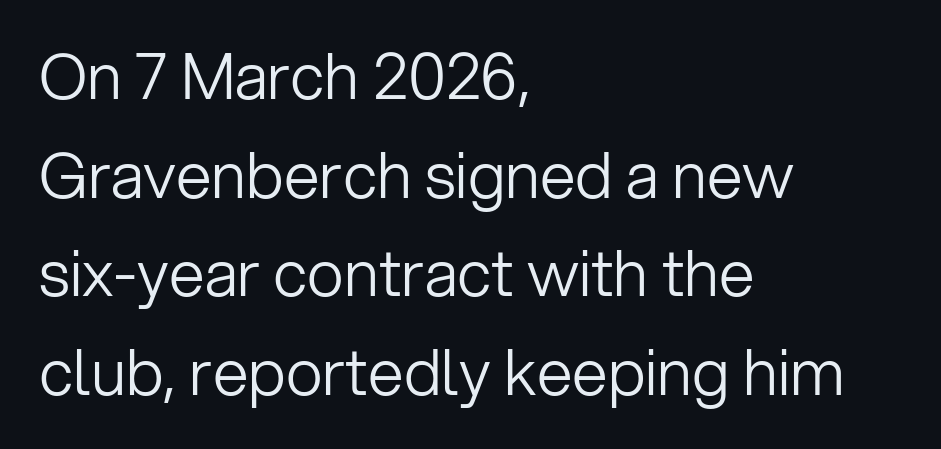
{"serif": "no", "italic": "no", "bold": "no", "weight": "light", "width": "normal", "stroke_contrast": "low", "x_height": "medium", "monospaced": "no", "underline": "no", "align": "left", "line_spacing": "normal", "line_spacing_ratio": 1.54, "letter_spacing": "normal", "letter_spacing_em": 0.0, "glyph_px": 64}
